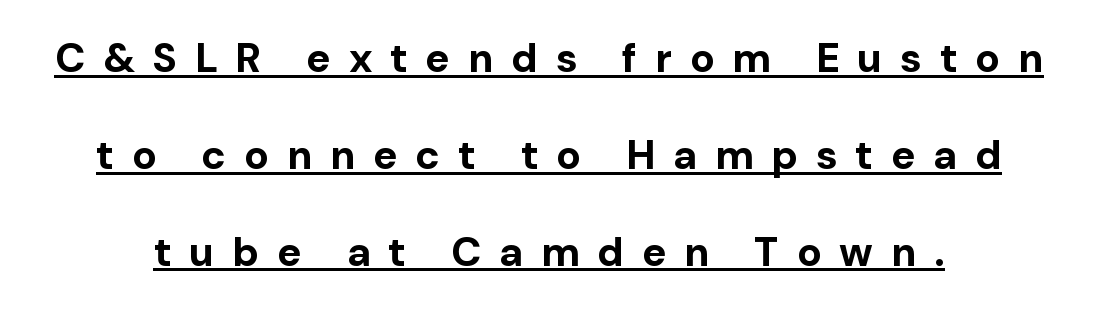
The image shows 41 px bold sans-serif type, upright; set loose line spacing (2.36x), unusually wide letter spacing (+0.43 em), underlined; low stroke contrast and a medium x-height.
